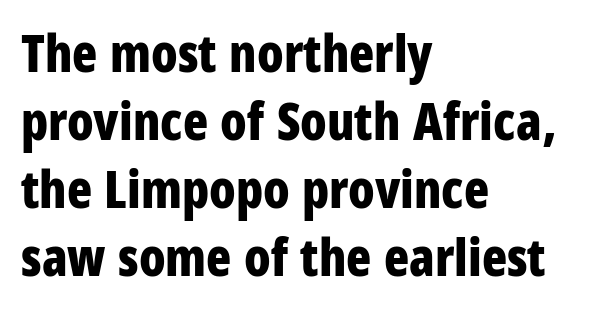
The image shows 52 px bold, condensed sans-serif type, upright; set left-aligned, normal line spacing (1.31x), normal letter spacing, not underlined; low stroke contrast and a large x-height.
